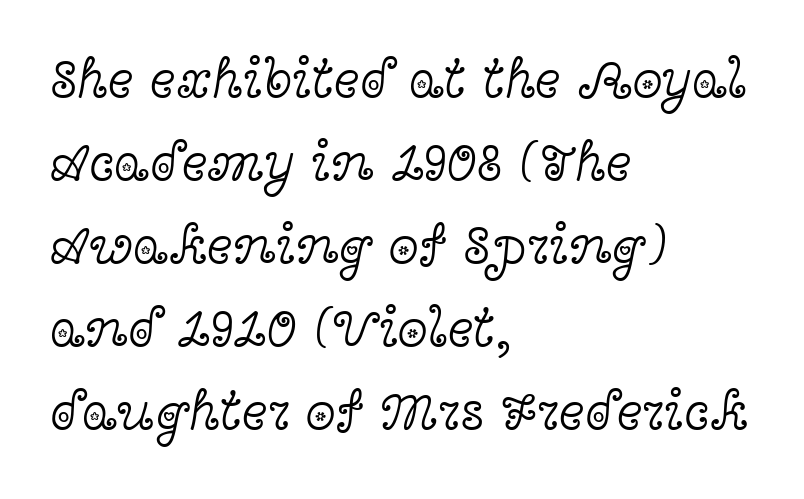
Vertical spacing — default. Stems and bowls with no extra thickness — not bold. One-word summary of the alignment: left. Characters follow at the spacing the type designer built in. Underlining? Definitely not there.
